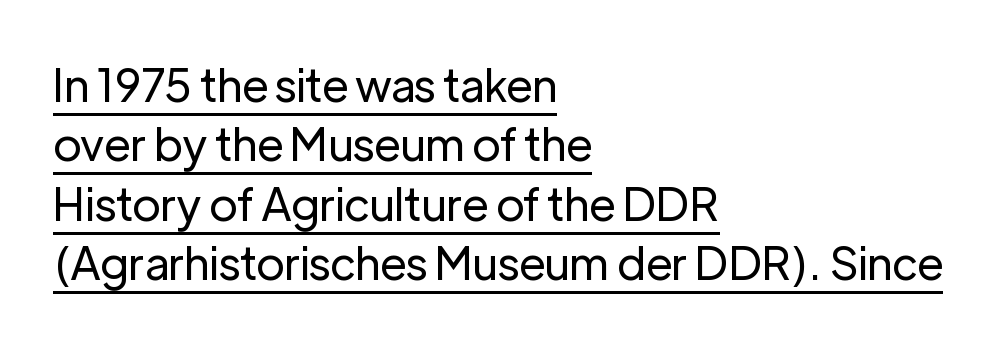
Descenders here cross a horizontal rule under the line. Standard letterfit; no display-style spreading of the glyphs. Serifs: no, the terminals of the letterforms are clean. In terms of leading, this rendering sits right in the middle.
